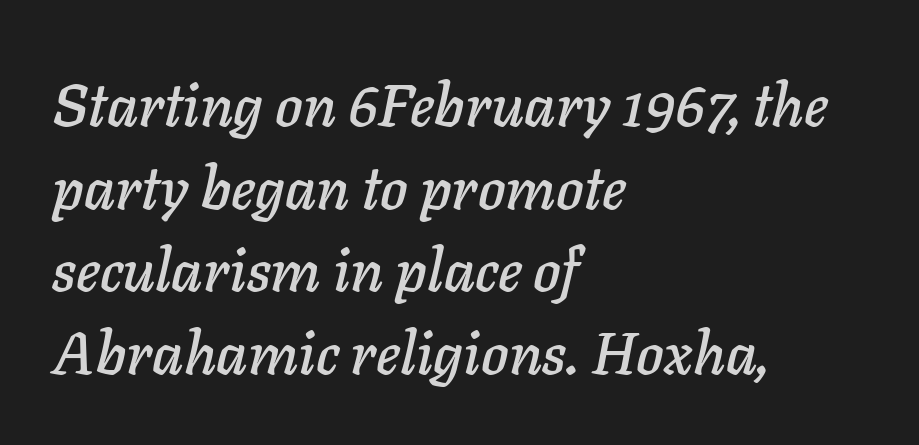
The image shows 59 px text type, italic (leaning right); set left-aligned, normal line spacing (1.4x), normal letter spacing, not underlined; low stroke contrast and a medium x-height.
